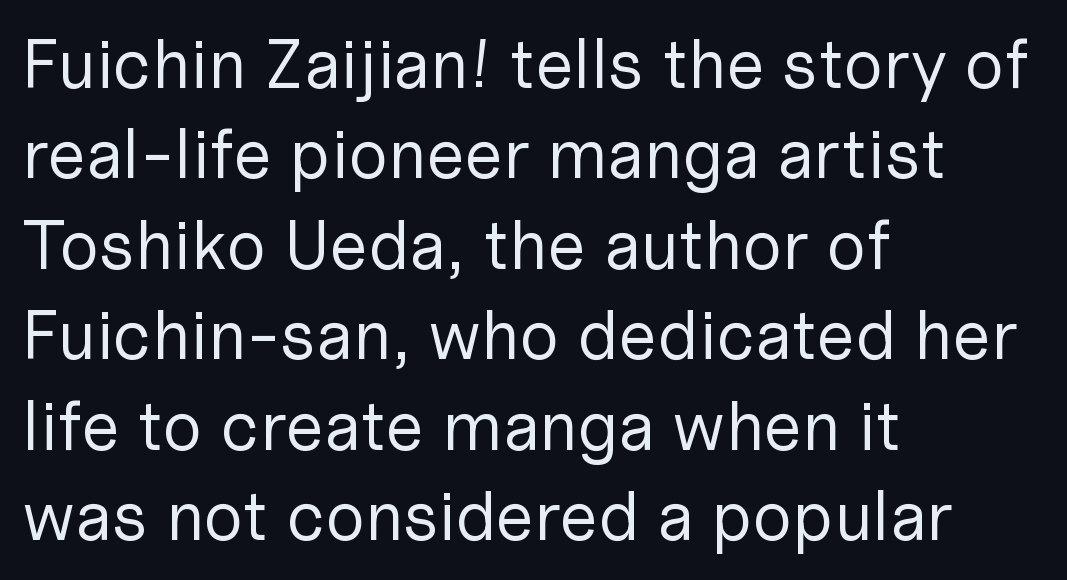
The image shows 69 px regular-weight sans-serif type, upright; set left-aligned, normal line spacing (1.31x), normal letter spacing, not underlined; low stroke contrast and a medium x-height.
